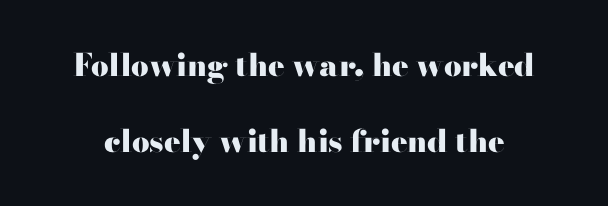
The image shows 31 px heavy, wide serif type, upright; set loose line spacing (2.44x), normal letter spacing, not underlined; high stroke contrast and a small x-height.
